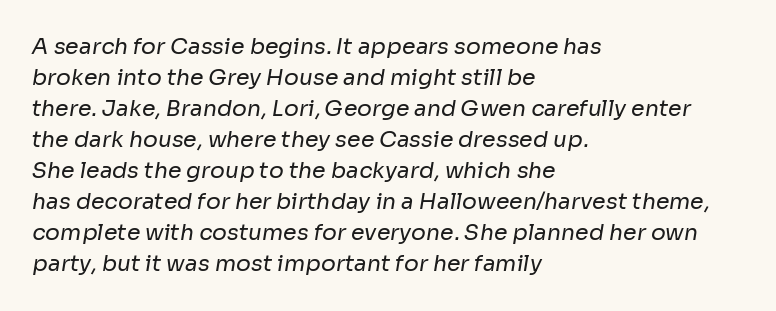
Q: Is the text bold? A: No.
Q: Is the text underlined? A: No.
Q: How is the paragraph aligned? A: Left-aligned.
Q: Is the spacing between letters normal or unusually wide? A: Normal.
Q: Is the spacing between lines tight, normal or loose? A: Normal.
